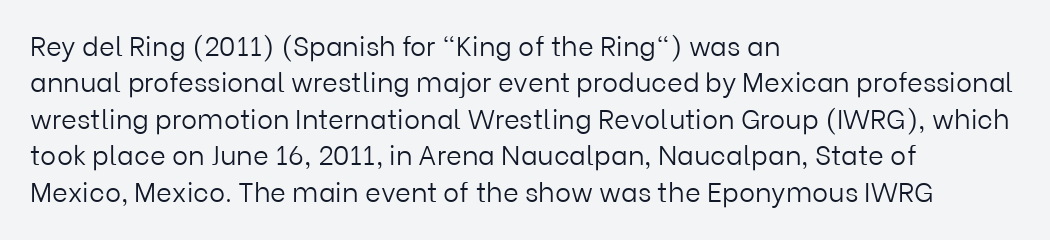
{"italic": "no", "bold": "no", "underline": "no", "align": "left", "line_spacing": "normal", "line_spacing_ratio": 1.35, "letter_spacing": "normal", "letter_spacing_em": 0.0, "glyph_px": 27}
